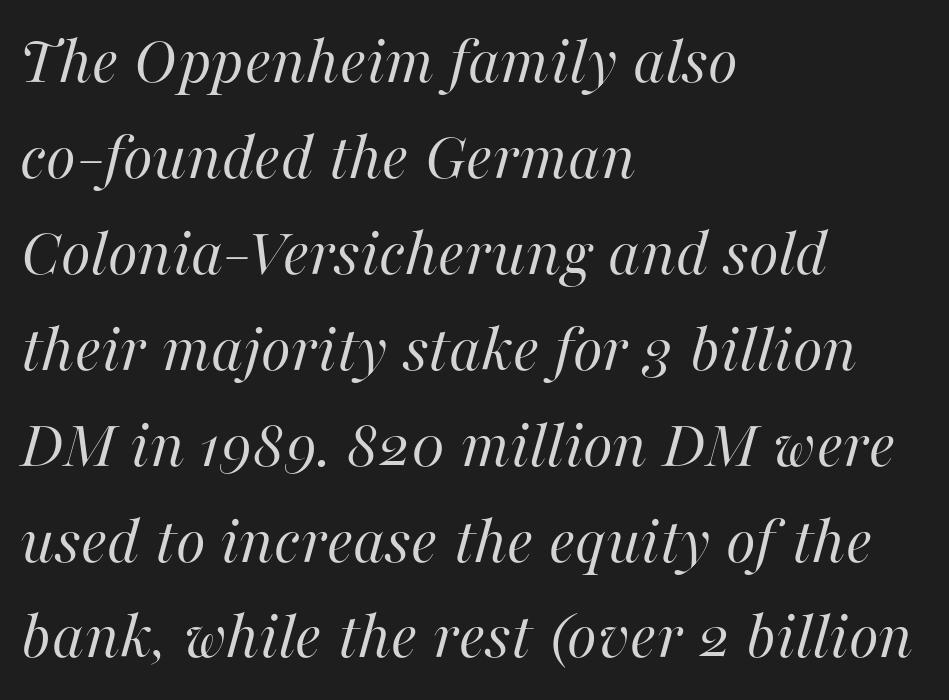
The passage is arranged the way most books set body copy — flush left. The zone under the glyphs is completely vacant. Tracking value appears to be zero — textbook default spacing. Every character sits at an angle, as italics do. Interline gaps are of average width in this sample.
